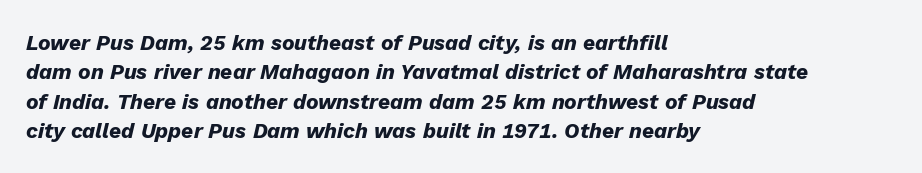
Q: Is the text bold? A: Yes.
Q: Is the text italic (slanted)? A: Yes, it leans right by about 13 degrees.
Q: Is the text underlined? A: No.
Q: How is the paragraph aligned? A: Left-aligned.
Q: Is the spacing between letters normal or unusually wide? A: Normal.
Q: Is the spacing between lines tight, normal or loose? A: Normal.
